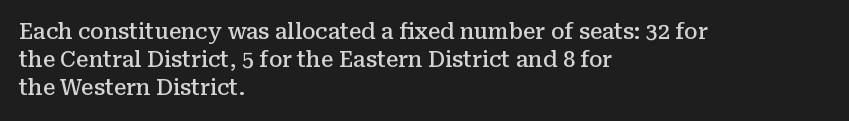
The image shows 21 px text type, upright; set left-aligned, normal line spacing (1.34x), normal letter spacing, not underlined.
